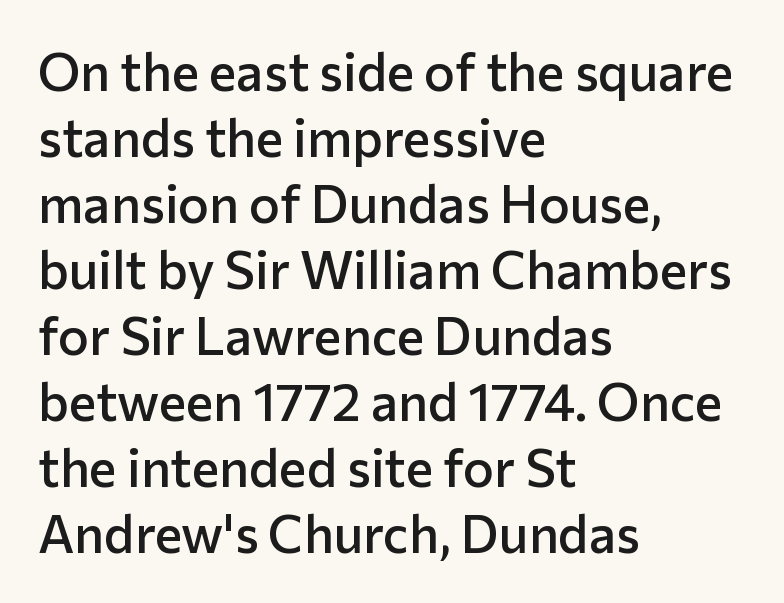
The passage shown is semibold, sitting just below true bold. Unlike italic type, these characters show no tilt at all. Notice how descenders clear the ascenders below comfortably — that's standard leading. Serif or sans? Sans — the stroke terminals are bare. A student would call this left alignment; a typographer would say flush left, rag right. The gaps between neighbouring characters are ordinary and unremarkable.
